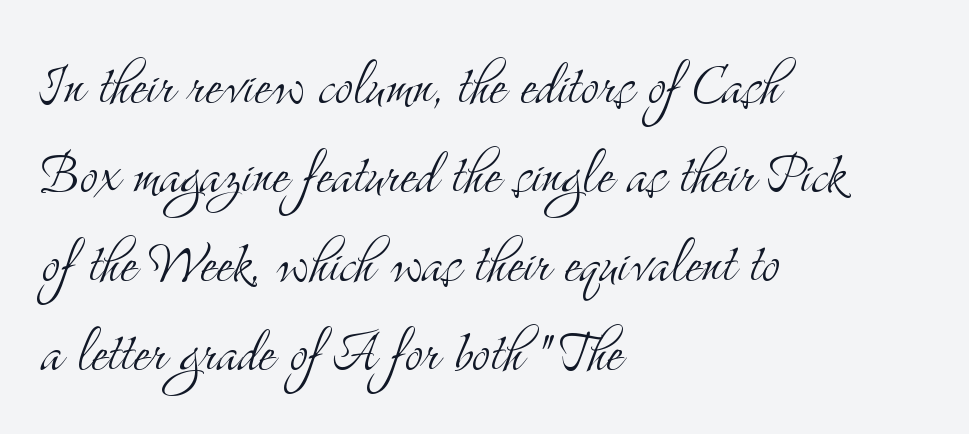
Q: Is the text bold? A: No.
Q: Is the text italic (slanted)? A: Yes.
Q: Is the typeface a serif or a sans-serif typeface? A: Serif.
Q: Is the text underlined? A: No.
Q: How is the paragraph aligned? A: Left-aligned.
Q: Is the spacing between letters normal or unusually wide? A: Normal.
Q: Is the spacing between lines tight, normal or loose? A: Normal.
Q: Width (condensed, normal, or wide)? A: Condensed.
Q: Stroke contrast? A: Medium.
Q: x-height? A: Small.
Q: Monospaced? A: No.
